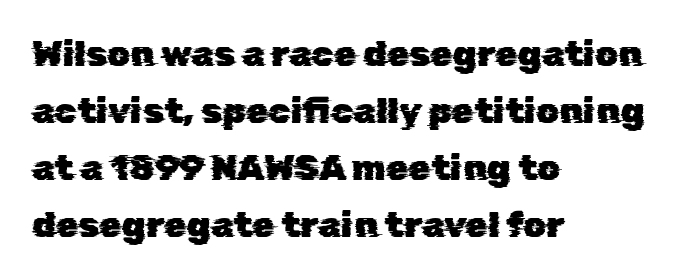
Q: Is the typeface a serif or a sans-serif typeface? A: Sans-serif.
Q: Is the text underlined? A: No.
Q: How is the paragraph aligned? A: Left-aligned.
Q: Is the spacing between letters normal or unusually wide? A: Normal.
Q: Is the spacing between lines tight, normal or loose? A: Normal.
Q: Width (condensed, normal, or wide)? A: Normal.
Q: Stroke contrast? A: Low.
Q: x-height? A: Medium.
Q: Monospaced? A: No.
